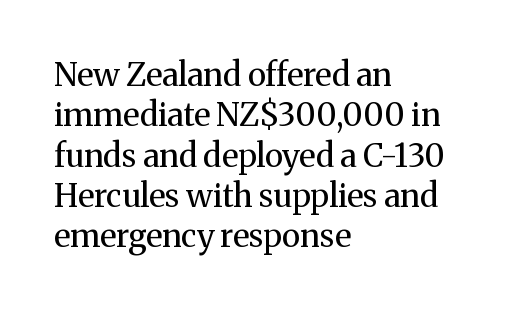
The image shows 32 px regular-weight serif type, upright; set left-aligned, normal line spacing (1.26x), normal letter spacing, not underlined; medium stroke contrast and a medium x-height.
